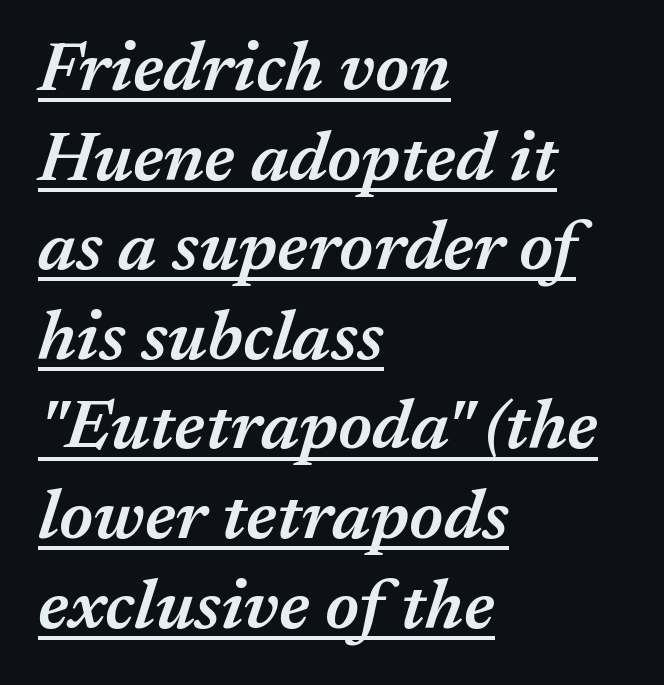
Students, this is semibold: more ink than regular, less than bold. The rows are spaced the way most documents space them. The letters advance in unequal steps, a hallmark of proportional type. Line beginnings align vertically; line endings do not. Notice how a bar underscores the lettering throughout. Yep, that's italic — everything's leaning.
